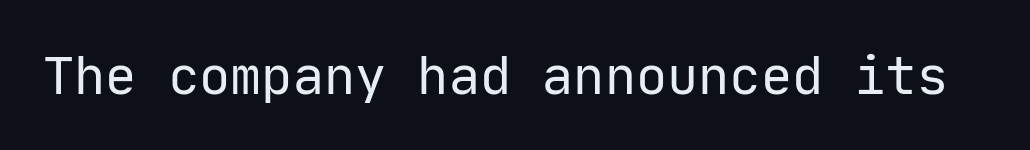
Looks like terminal output: every glyph gets an equal slot. The characters are drawn with everyday or finer stroke widths. The rendering shows plain stroke endings on the letterforms — a sans-serif design. The zone under the glyphs is completely vacant.
